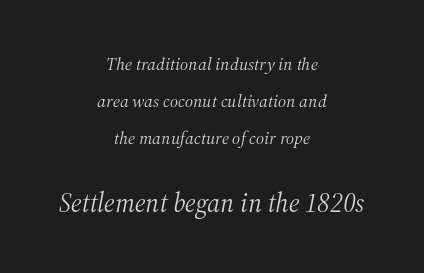
{"italic": "yes", "lean": "right", "slant_degrees": 12, "bold": "no", "underline": "no", "align": "center", "line_spacing": "loose", "line_spacing_ratio": 2.06, "letter_spacing": "normal", "letter_spacing_em": 0.0, "larger_block": "second", "size_ratio": 1.5, "glyph_px": 27}
